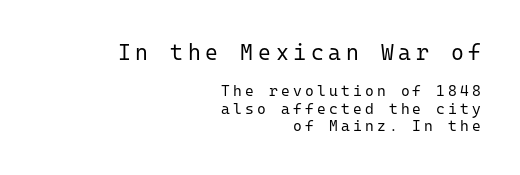
Q: Is the text bold? A: No.
Q: Is the text italic (slanted)? A: No, it is upright.
Q: Is the text underlined? A: No.
Q: How is the paragraph aligned? A: Right-aligned.
Q: Is the spacing between letters normal or unusually wide? A: Unusually wide.
Q: Which block of text is set in a larger size, the first (top) or the second (bottom)? A: The first (top) one.
